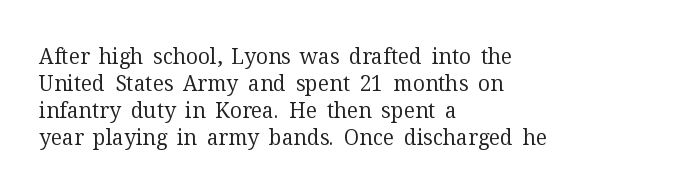
Q: Is the text bold? A: No.
Q: Is the text italic (slanted)? A: No, it is upright.
Q: Is the text underlined? A: No.
Q: How is the paragraph aligned? A: Left-aligned.
Q: Is the spacing between letters normal or unusually wide? A: Normal.
Q: Is the spacing between lines tight, normal or loose? A: Normal.
